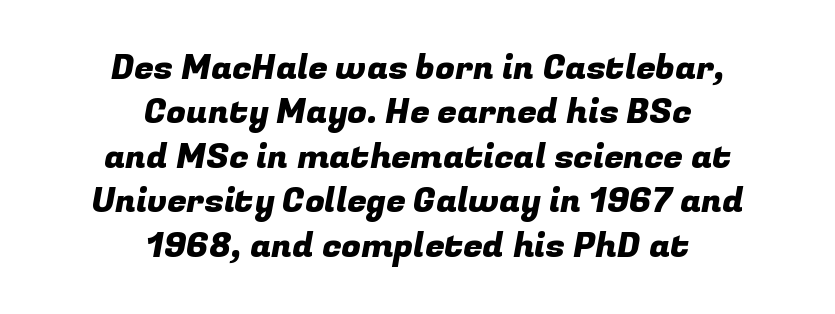
{"serif": "no", "width": "normal", "stroke_contrast": "low", "x_height": "medium", "monospaced": "no", "underline": "no", "align": "center", "line_spacing": "normal", "line_spacing_ratio": 1.27, "letter_spacing": "normal", "letter_spacing_em": 0.0, "glyph_px": 35}
